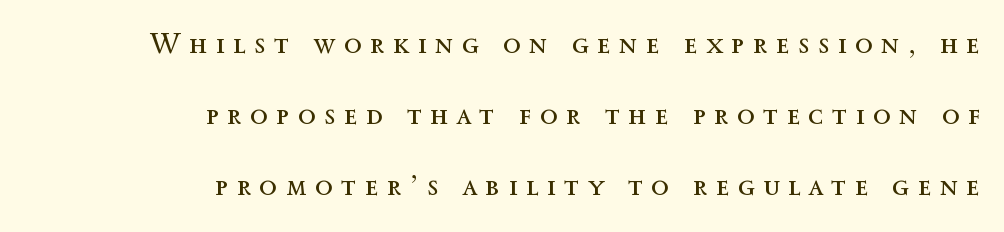
{"italic": "no", "bold": "no", "weight": "regular", "width": "normal", "x_height": "medium", "monospaced": "no", "underline": "no", "align": "right", "line_spacing": "loose", "line_spacing_ratio": 2.45, "letter_spacing": "wide", "letter_spacing_em": 0.29, "glyph_px": 29}
